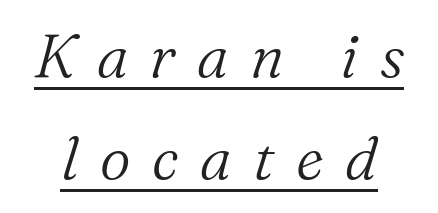
The image shows 60 px light serif type, italic (leaning right); set normal line spacing (1.7x), unusually wide letter spacing (+0.36 em), underlined; medium stroke contrast and a medium x-height.
